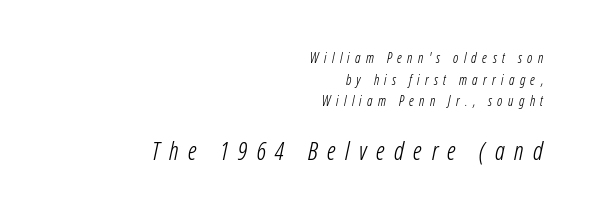
{"bold": "no", "underline": "no", "align": "right", "line_spacing": "normal", "line_spacing_ratio": 1.55, "letter_spacing": "wide", "letter_spacing_em": 0.38, "larger_block": "second", "size_ratio": 1.79, "glyph_px": 25}
